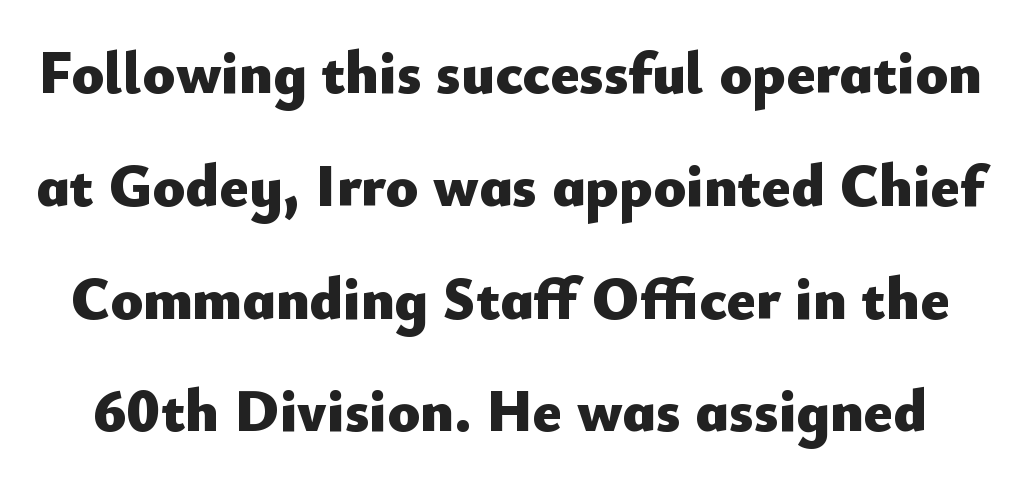
The characters display no serif detailing; their extremities are plain. Glance below the letters and you will spot only blank space. Unlike italic type, these characters show no tilt at all. Standard letterfit; no display-style spreading of the glyphs. As a designer I'd log this as weight 700, bold.
